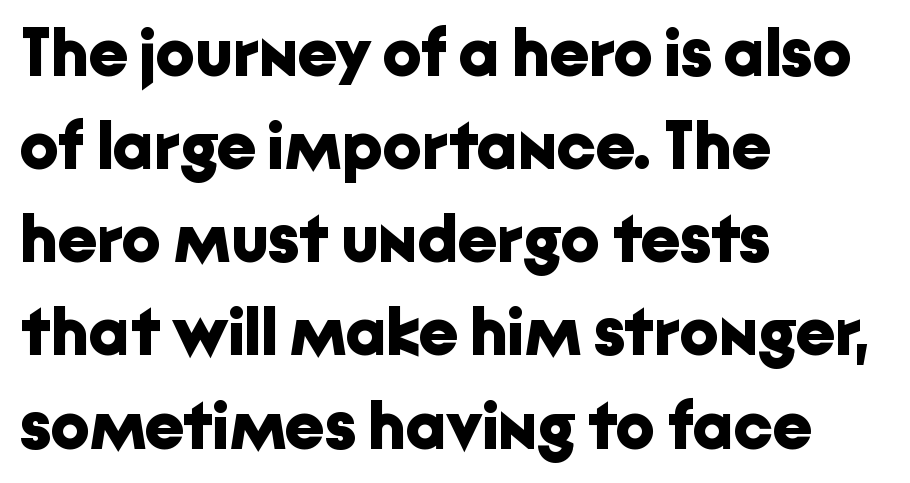
{"serif": "no", "italic": "no", "bold": "yes", "weight": "bold", "width": "normal", "stroke_contrast": "low", "x_height": "medium", "monospaced": "no", "underline": "no", "align": "left", "line_spacing": "normal", "line_spacing_ratio": 1.35, "letter_spacing": "normal", "letter_spacing_em": 0.0, "glyph_px": 69}
